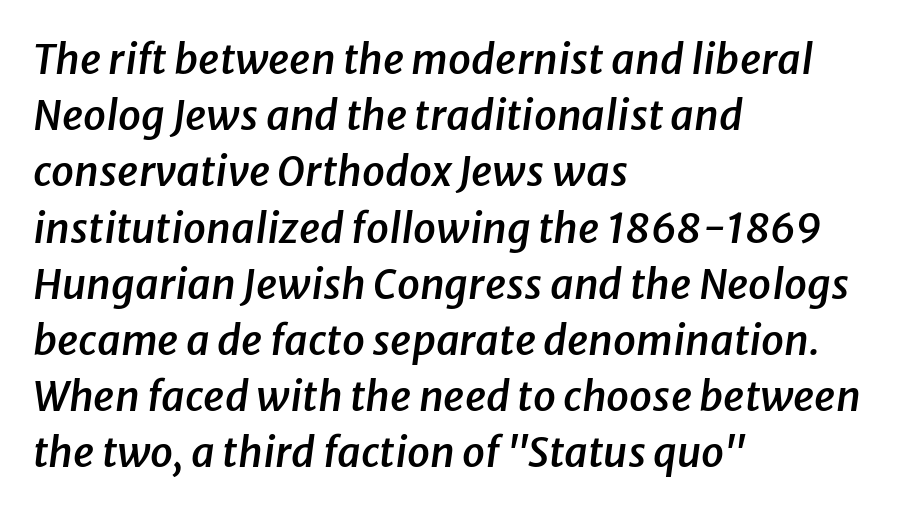
{"italic": "yes", "lean": "right", "slant_degrees": 8, "bold": "semi", "weight": "semibold", "width": "normal", "stroke_contrast": "low", "x_height": "medium", "monospaced": "no", "underline": "no", "align": "left", "line_spacing": "normal", "line_spacing_ratio": 1.37, "letter_spacing": "normal", "letter_spacing_em": 0.0, "glyph_px": 41}
